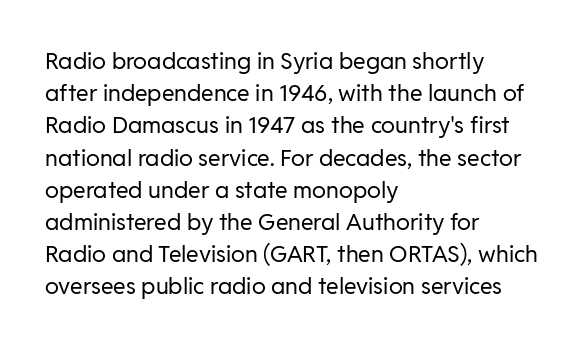
Regarding leading, the lines here are spaced in the standard way. The setting favours the left margin, as ordinary paragraphs usually do. The typeface has the unassuming heft of standard copy or less. The tracking reads as untouched default to a designer's eye. Type without underlining. Vertical strokes here are truly vertical.
